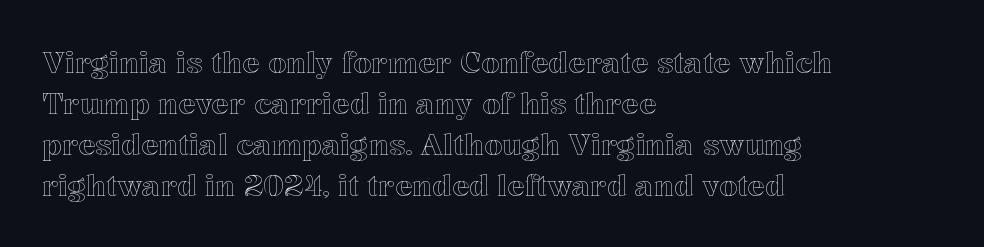
Q: Is the text italic (slanted)? A: No, it is upright.
Q: Is the text underlined? A: No.
Q: How is the paragraph aligned? A: Left-aligned.
Q: Is the spacing between letters normal or unusually wide? A: Normal.
Q: Is the spacing between lines tight, normal or loose? A: Normal.
Q: Width (condensed, normal, or wide)? A: Normal.
Q: x-height? A: Medium.
Q: Monospaced? A: No.
